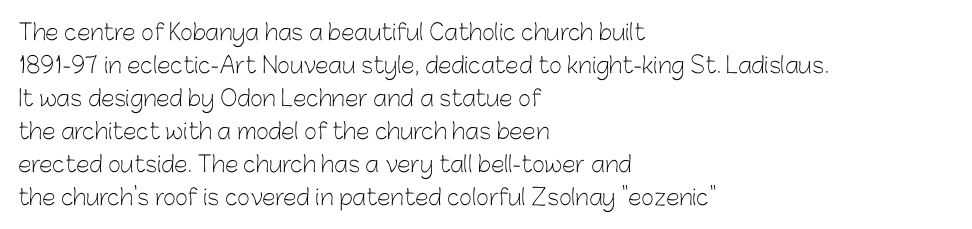
The image shows 22 px text type, upright; set left-aligned, normal line spacing (1.5x), normal letter spacing, not underlined.
